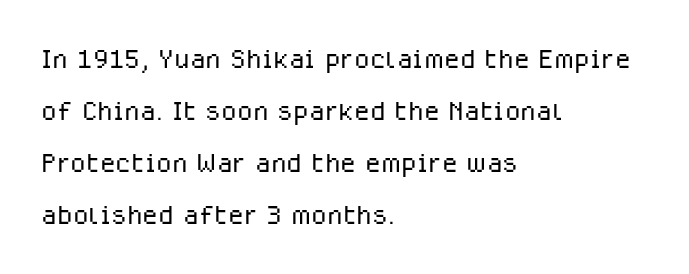
{"serif": "no", "italic": "no", "bold": "no", "weight": "light", "width": "normal", "stroke_contrast": "low", "x_height": "medium", "monospaced": "no", "underline": "no", "align": "left", "line_spacing": "normal", "line_spacing_ratio": 1.44, "letter_spacing": "normal", "letter_spacing_em": 0.0, "glyph_px": 36}
